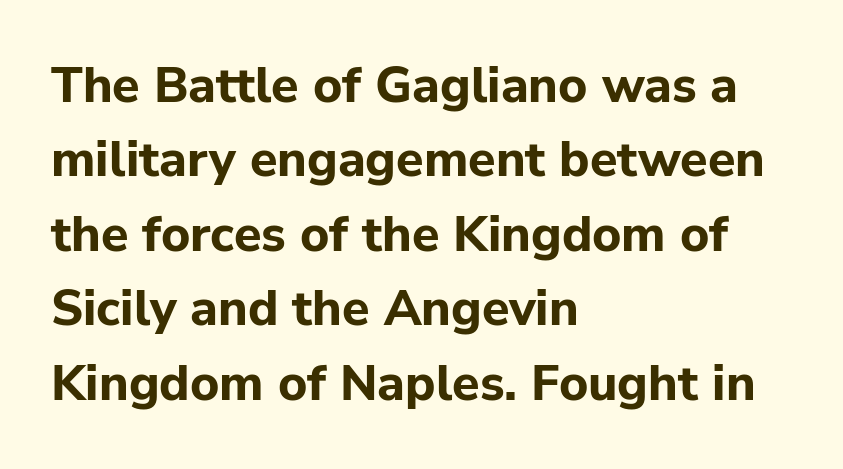
The image shows 50 px bold sans-serif type, upright; set left-aligned, normal line spacing (1.49x), normal letter spacing, not underlined; low stroke contrast and a medium x-height.
